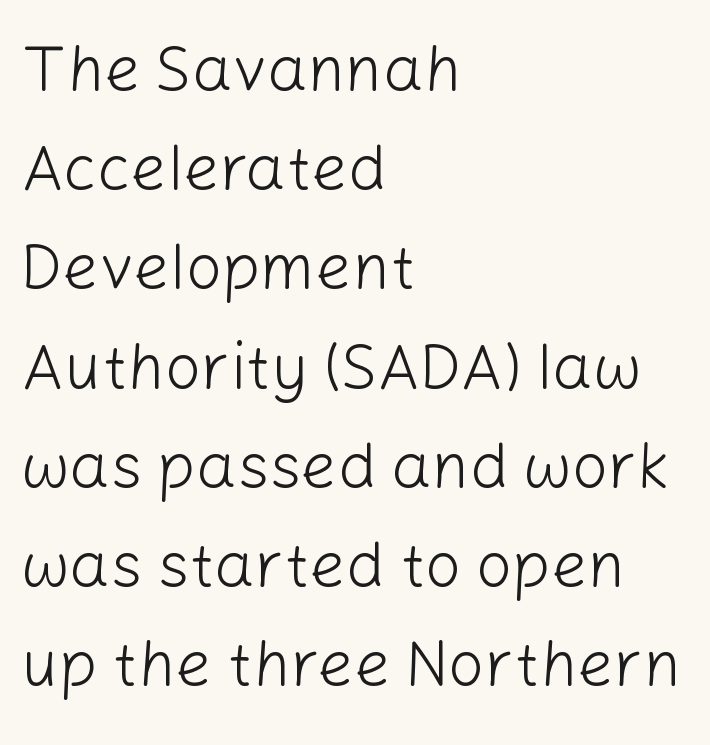
Letters have the restrained weight of plain body copy at most. Caption: standard tracking, unaltered. Underline: absent. Grotesque or geometric, the face here clearly has no serifs. Each letter keeps its own natural width here, so spacing adapts to shape.
